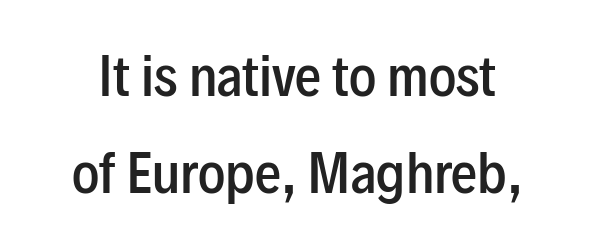
What stands out about the letter spacing? Nothing — it is the standard amount. You could not count columns in this text — the font is proportionally spaced. What kind of face is this? One without serifs — a sans. The letters are semibold — heavier than regular but short of a full bold. Tall strokes in this sample are plumb rather than angled.
